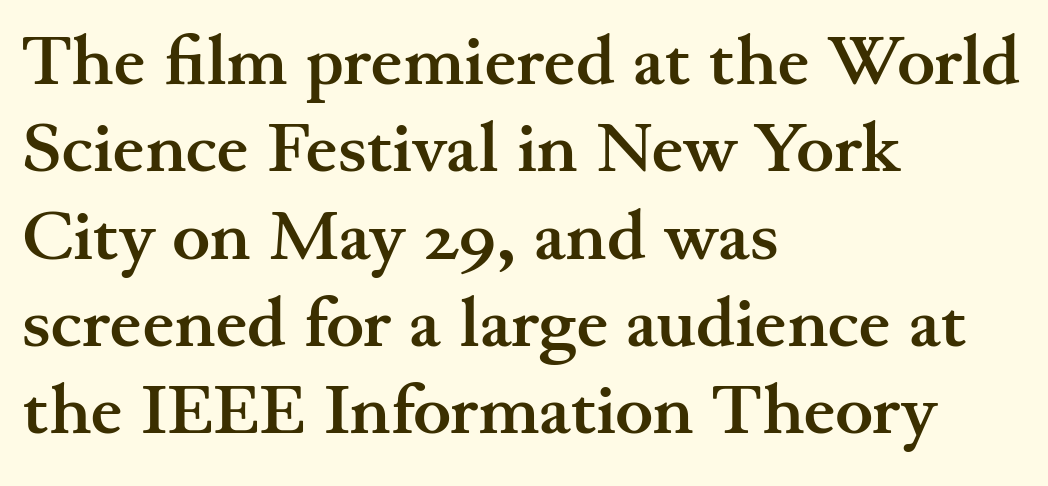
Q: Is the text bold? A: Yes.
Q: Is the text italic (slanted)? A: No, it is upright.
Q: Is the typeface a serif or a sans-serif typeface? A: Serif.
Q: Is the text underlined? A: No.
Q: How is the paragraph aligned? A: Left-aligned.
Q: Is the spacing between letters normal or unusually wide? A: Normal.
Q: Width (condensed, normal, or wide)? A: Wide.
Q: Stroke contrast? A: Medium.
Q: x-height? A: Small.
Q: Monospaced? A: No.
